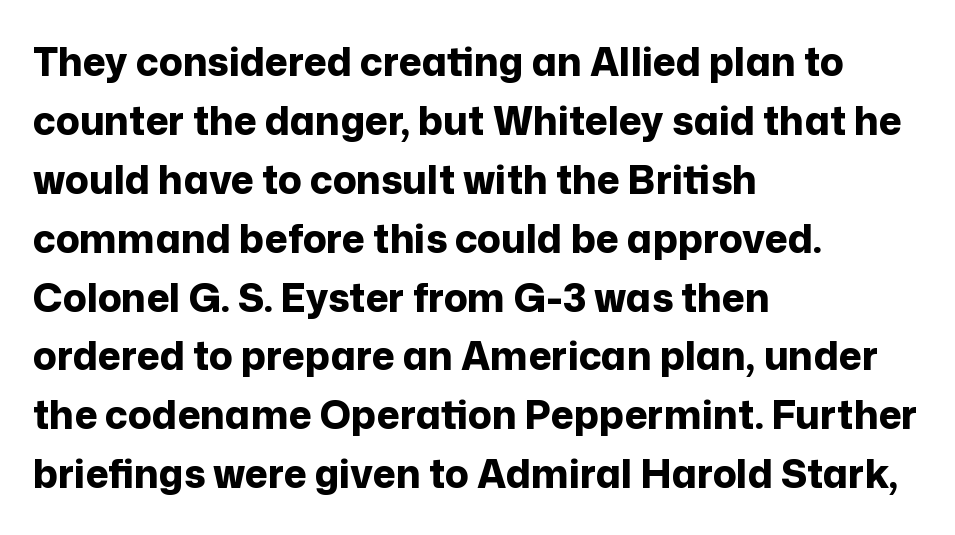
The image shows 39 px bold sans-serif type, upright; set left-aligned, normal line spacing (1.51x), normal letter spacing, not underlined; low stroke contrast and a medium x-height.
